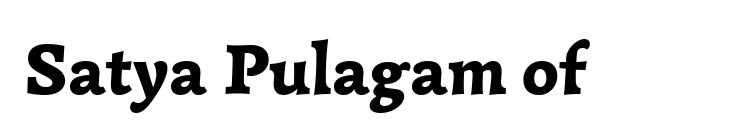
{"serif": "yes", "italic": "no", "bold": "yes", "weight": "bold", "width": "normal", "stroke_contrast": "low", "x_height": "medium", "monospaced": "no", "underline": "no", "letter_spacing": "normal", "letter_spacing_em": 0.0, "glyph_px": 72}
